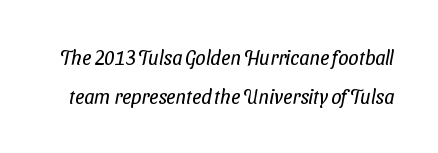
Q: Is the text bold? A: No.
Q: Is the text underlined? A: No.
Q: Is the spacing between letters normal or unusually wide? A: Normal.
Q: Is the spacing between lines tight, normal or loose? A: Loose.
